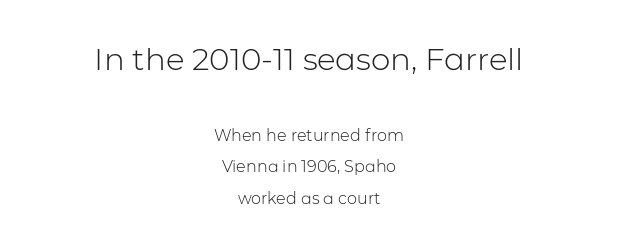
The image shows 31 px light sans-serif type, upright; set centered, loose line spacing (1.97x), normal letter spacing, not underlined; the first (top) block is 1.94x larger; low stroke contrast and a medium x-height.
